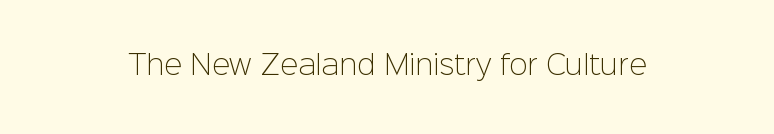
{"italic": "no", "bold": "no", "underline": "no", "letter_spacing": "normal", "letter_spacing_em": 0.0, "glyph_px": 27}
